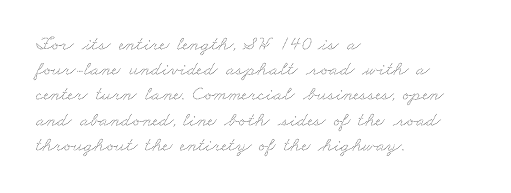
The image shows 20 px text type; set left-aligned, normal line spacing (1.26x), normal letter spacing, not underlined.
